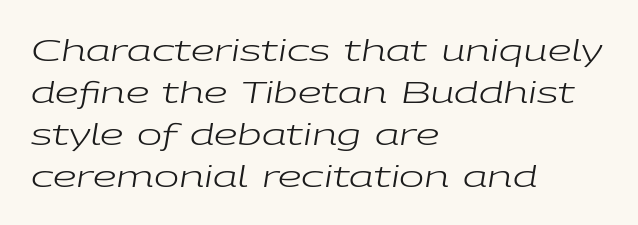
The image shows 30 px regular-weight, wide type, italic (leaning right); set left-aligned, normal line spacing (1.4x), normal letter spacing, not underlined; low stroke contrast and a medium x-height.
